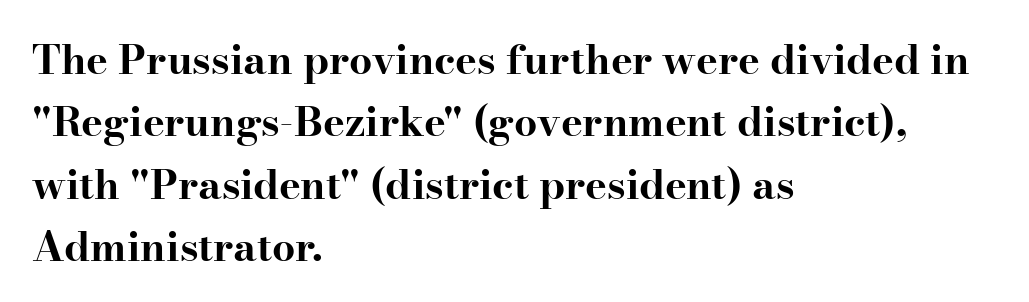
The image shows 41 px bold, wide serif type, upright; set left-aligned, normal line spacing (1.52x), normal letter spacing, not underlined; high stroke contrast and a small x-height.
